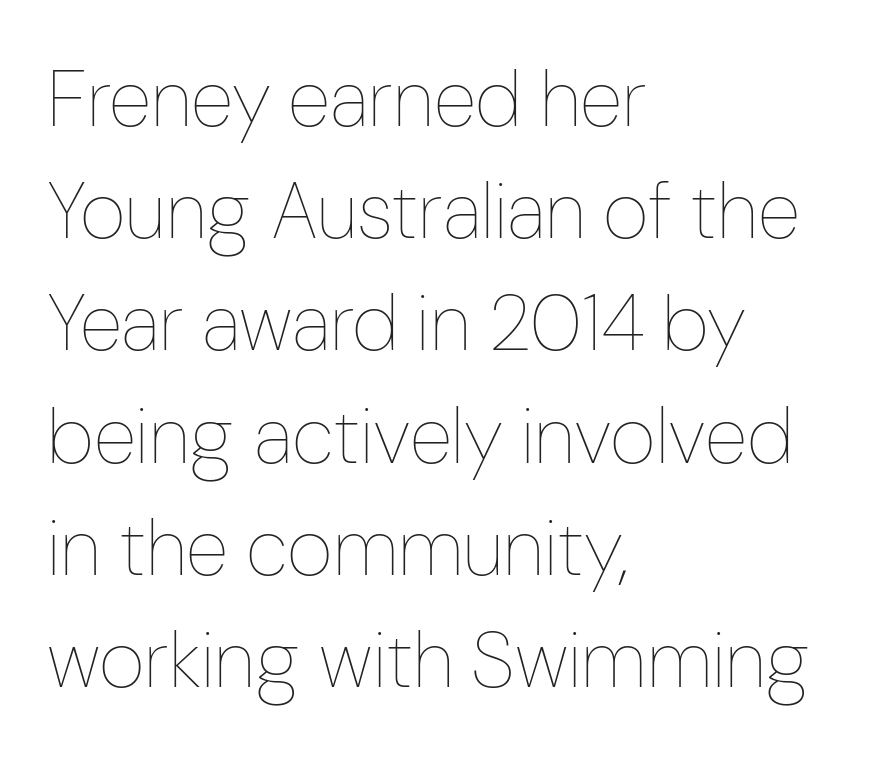
Q: Is the text bold? A: No.
Q: Is the text italic (slanted)? A: No, it is upright.
Q: Is the text underlined? A: No.
Q: How is the paragraph aligned? A: Left-aligned.
Q: Is the spacing between letters normal or unusually wide? A: Normal.
Q: Is the spacing between lines tight, normal or loose? A: Normal.
Q: Width (condensed, normal, or wide)? A: Condensed.
Q: Stroke contrast? A: Low.
Q: x-height? A: Medium.
Q: Monospaced? A: No.
